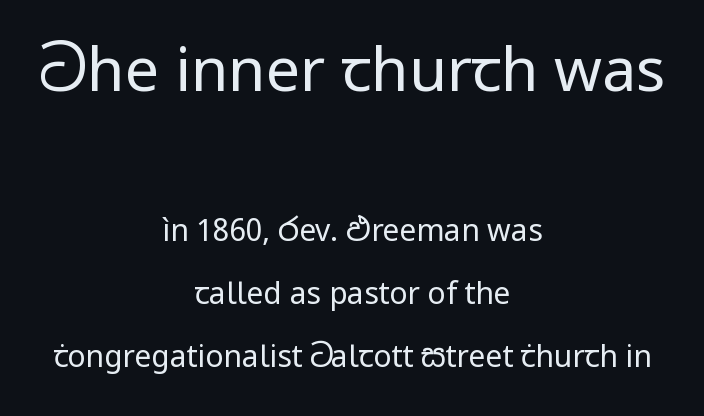
The image shows 61 px regular-weight sans-serif type, upright; set centered, loose line spacing (2.11x), normal letter spacing, not underlined; the first (top) block is 2.03x larger; low stroke contrast and a medium x-height.
